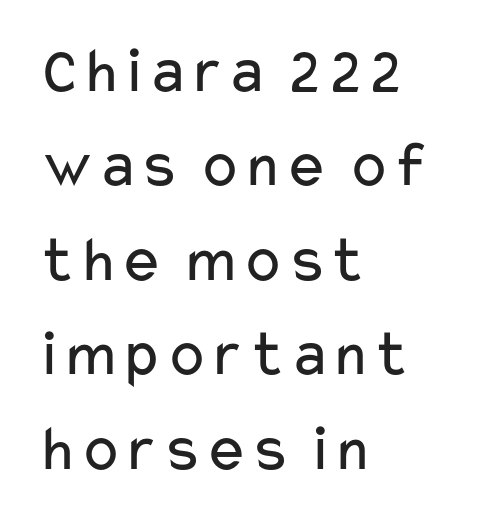
The image shows 66 px regular-weight, wide sans-serif type, upright; set left-aligned, normal line spacing (1.43x), normal letter spacing, not underlined; low stroke contrast and a medium x-height.
